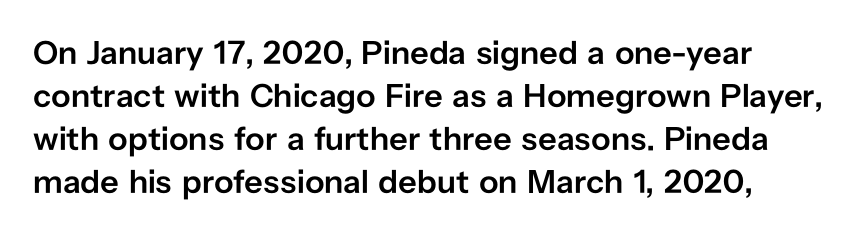
The letterforms sit shoulder to shoulder at normal distance. What weight is shown? A semibold, between regular and bold. Plain, unruled lines of type. The compositor pushed each line to the left boundary.
